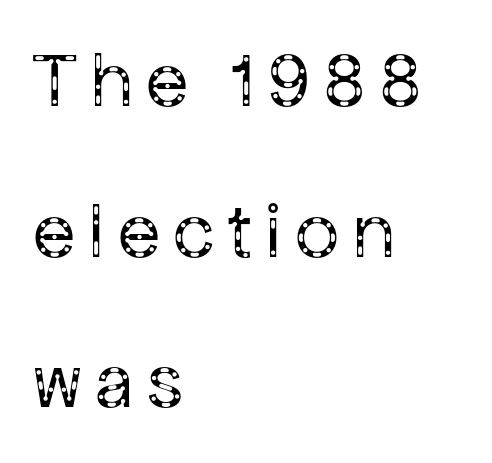
The image shows 78 px regular-weight sans-serif type, upright; set left-aligned, loose line spacing (1.93x), not underlined; low stroke contrast and a medium x-height.
